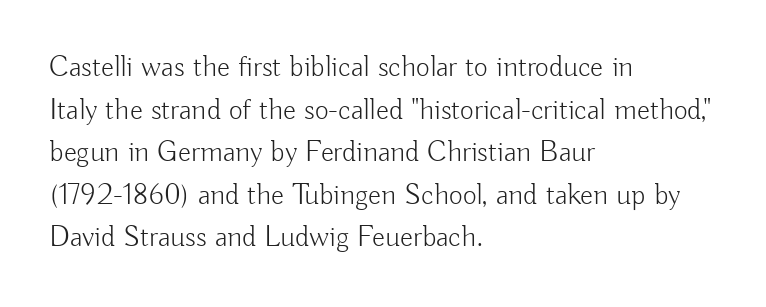
The image shows 30 px light sans-serif type, upright; set left-aligned, normal line spacing (1.42x), normal letter spacing, not underlined; low stroke contrast and a small x-height.
